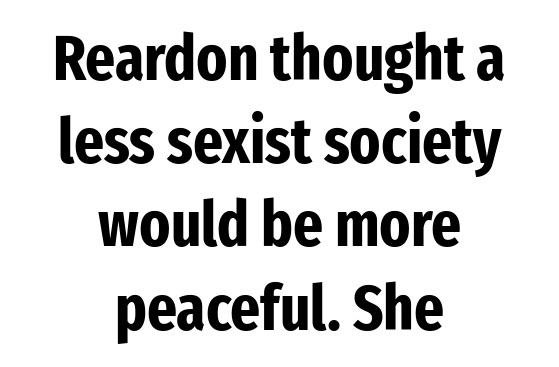
Q: Is the text bold? A: Yes.
Q: Is the text italic (slanted)? A: No, it is upright.
Q: Is the typeface a serif or a sans-serif typeface? A: Sans-serif.
Q: Is the text underlined? A: No.
Q: How is the paragraph aligned? A: Centered.
Q: Is the spacing between letters normal or unusually wide? A: Normal.
Q: Is the spacing between lines tight, normal or loose? A: Normal.
Q: Width (condensed, normal, or wide)? A: Condensed.
Q: Stroke contrast? A: Low.
Q: x-height? A: Medium.
Q: Monospaced? A: No.
